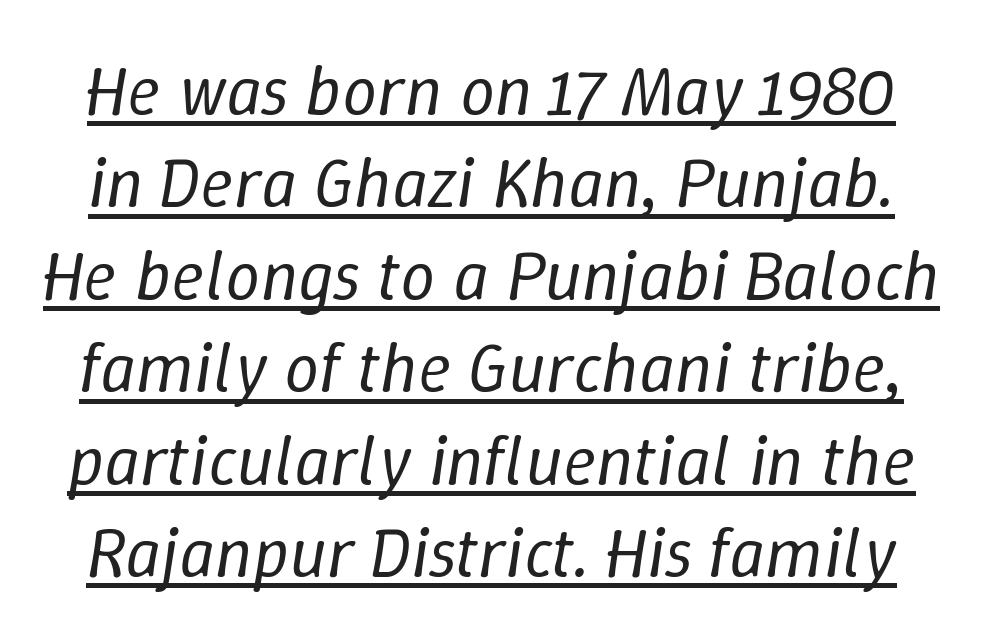
The image shows 70 px regular-weight type, italic (leaning right); set normal line spacing (1.32x), normal letter spacing, underlined; low stroke contrast and a medium x-height.
